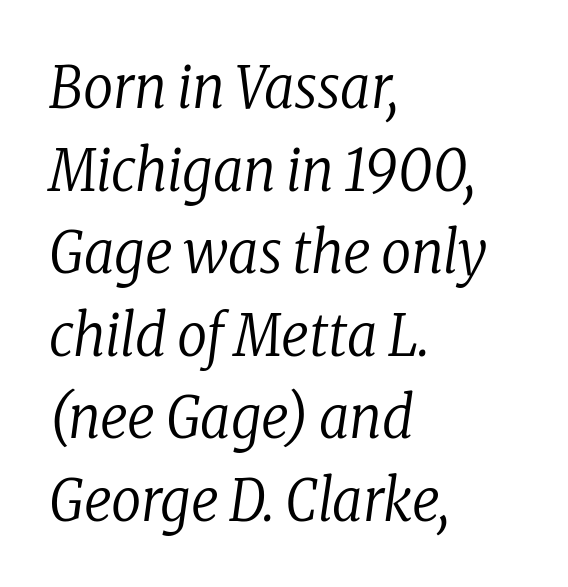
{"serif": "yes", "italic": "yes", "lean": "right", "slant_degrees": 8, "bold": "no", "weight": "regular", "width": "condensed", "stroke_contrast": "low", "x_height": "medium", "monospaced": "no", "underline": "no", "align": "left", "line_spacing": "normal", "line_spacing_ratio": 1.4, "letter_spacing": "normal", "letter_spacing_em": 0.0, "glyph_px": 59}
